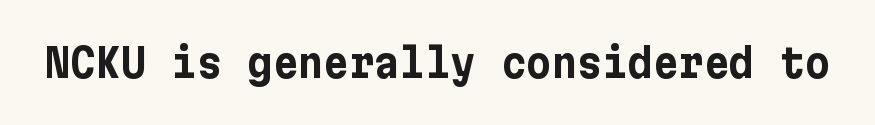
Between one letter and the next there's only the usual sliver of space. Does the type have serifs? No, each stem ends abruptly. Typographic density is high because the face is bold. This is roman type, the default non-slanted kind.
